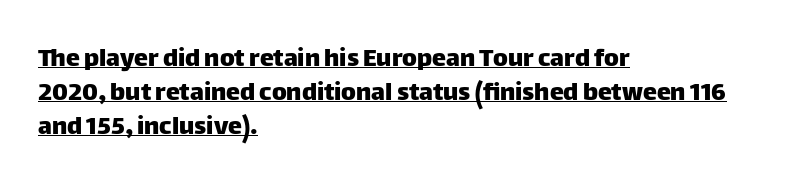
Each line starts at the same left margin while the right side varies. Tracking here is standard; glyphs follow each other at the usual distance. Quick note: underline on. When letters stand straight like this, we call the style roman or upright. The face used here is a sans, in the tradition of grotesques and geometrics. Think of a printed novel: that variable character pitch is what you see here.
